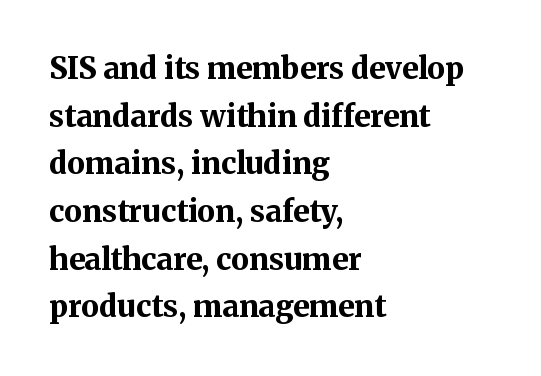
The image shows 30 px bold serif type, upright; set left-aligned, normal line spacing (1.59x), normal letter spacing, not underlined; medium stroke contrast and a medium x-height.
